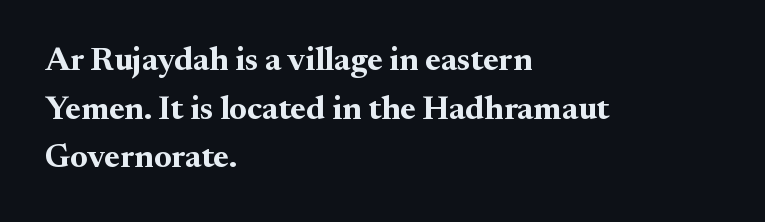
Q: Is the text bold? A: Yes.
Q: Is the text italic (slanted)? A: No, it is upright.
Q: Is the typeface a serif or a sans-serif typeface? A: Serif.
Q: Is the text underlined? A: No.
Q: How is the paragraph aligned? A: Left-aligned.
Q: Is the spacing between letters normal or unusually wide? A: Normal.
Q: Is the spacing between lines tight, normal or loose? A: Normal.
Q: Width (condensed, normal, or wide)? A: Normal.
Q: Stroke contrast? A: Medium.
Q: x-height? A: Small.
Q: Monospaced? A: No.
